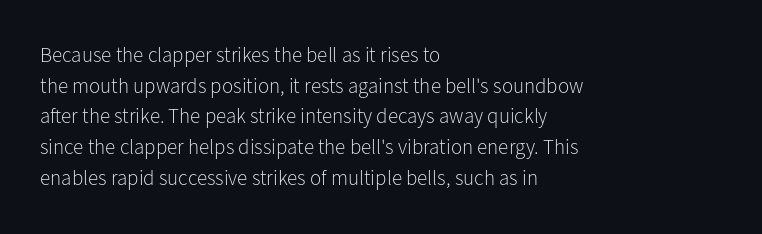
The image shows 21 px text type, upright; set left-aligned, normal line spacing (1.46x), normal letter spacing, not underlined.
